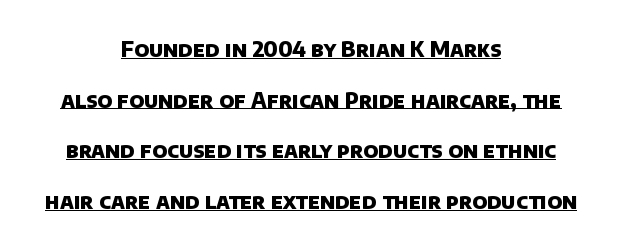
{"bold": "yes", "underline": "yes", "align": "center", "line_spacing": "loose", "line_spacing_ratio": 2.41, "letter_spacing": "normal", "letter_spacing_em": 0.0, "glyph_px": 21}
